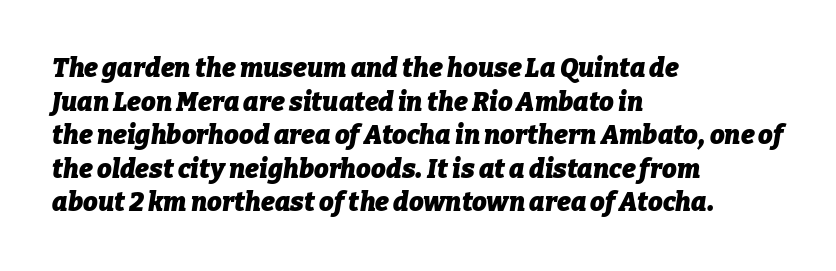
Q: Is the text bold? A: Yes.
Q: Is the text italic (slanted)? A: Yes, it leans right by about 9 degrees.
Q: Is the text underlined? A: No.
Q: How is the paragraph aligned? A: Left-aligned.
Q: Is the spacing between letters normal or unusually wide? A: Normal.
Q: Is the spacing between lines tight, normal or loose? A: Normal.
